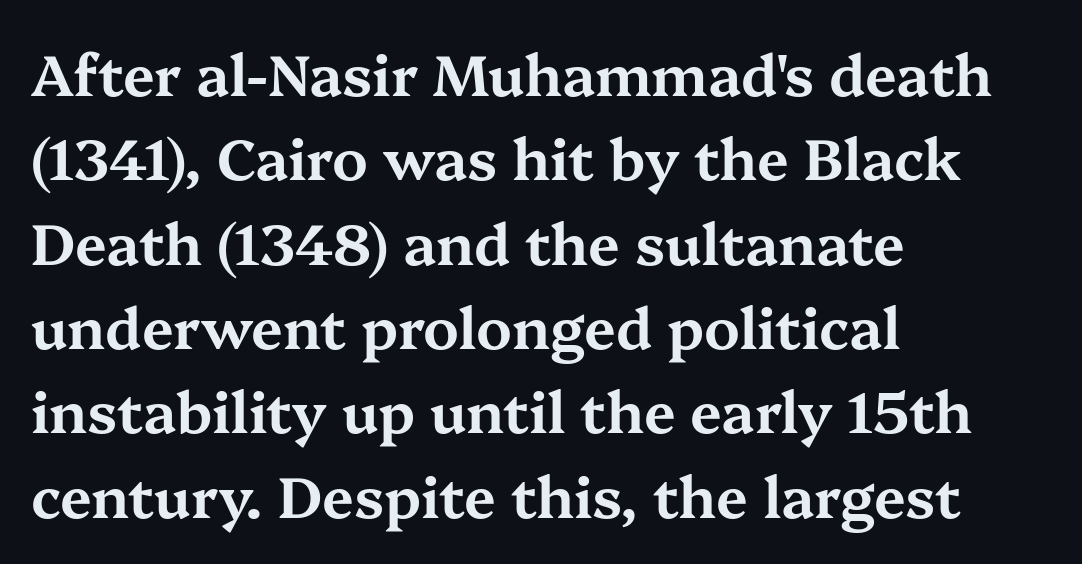
Whoever set this chose a conventional vertical rhythm. Lines of text with bare space underneath. Each letter's strokes conclude with small projecting serifs. These lines are rendered in a variable-pitch font.
